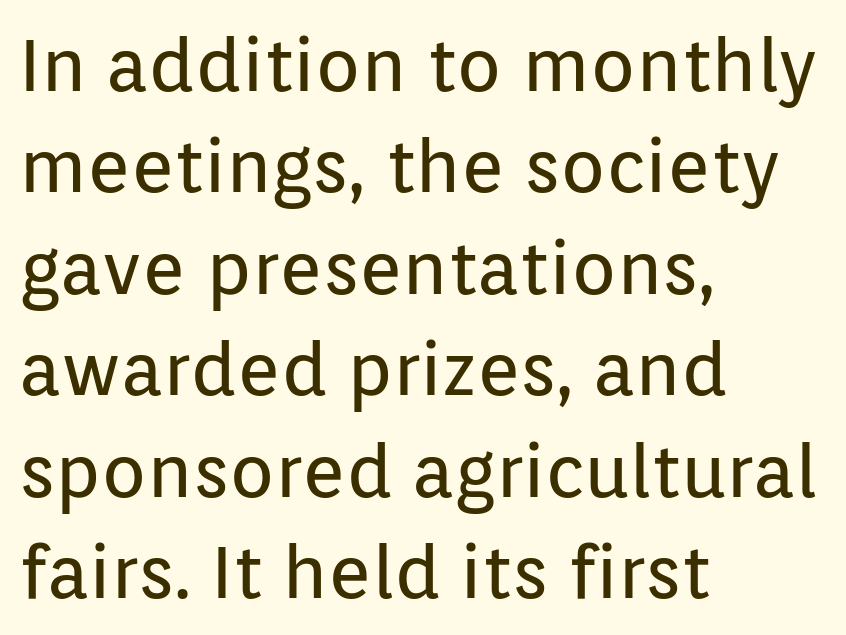
The image shows 74 px regular-weight sans-serif type, upright; set left-aligned, normal line spacing (1.37x), normal letter spacing, not underlined; low stroke contrast and a medium x-height.
